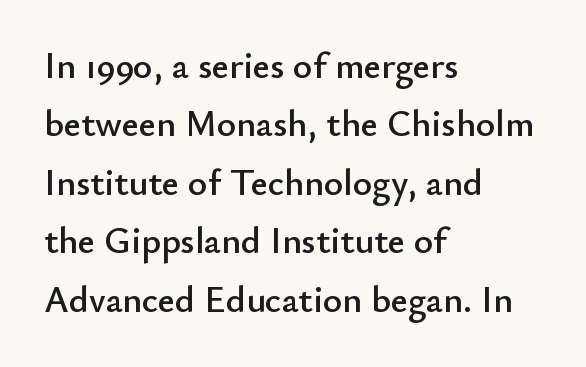
Q: Is the text italic (slanted)? A: No, it is upright.
Q: Is the typeface a serif or a sans-serif typeface? A: Sans-serif.
Q: Is the text underlined? A: No.
Q: How is the paragraph aligned? A: Left-aligned.
Q: Is the spacing between letters normal or unusually wide? A: Normal.
Q: Is the spacing between lines tight, normal or loose? A: Normal.
Q: Width (condensed, normal, or wide)? A: Normal.
Q: Stroke contrast? A: Low.
Q: x-height? A: Small.
Q: Monospaced? A: No.
